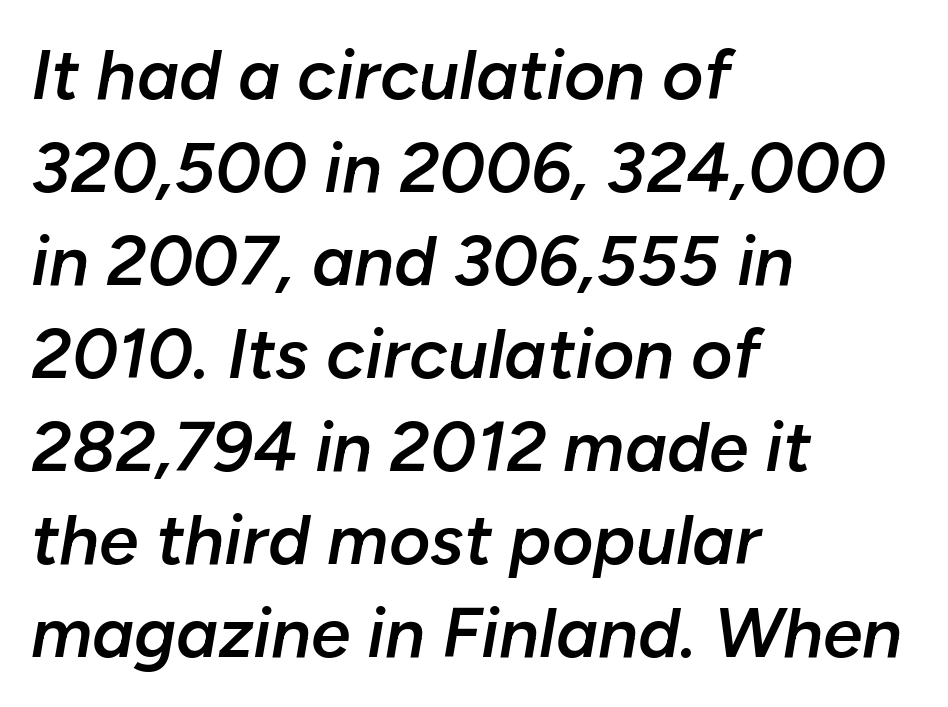
Q: Is the text bold? A: Semi-bold.
Q: Is the text italic (slanted)? A: Yes, it leans right by about 10 degrees.
Q: Is the text underlined? A: No.
Q: How is the paragraph aligned? A: Left-aligned.
Q: Is the spacing between letters normal or unusually wide? A: Normal.
Q: Is the spacing between lines tight, normal or loose? A: Normal.
Q: Width (condensed, normal, or wide)? A: Normal.
Q: Stroke contrast? A: Low.
Q: x-height? A: Medium.
Q: Monospaced? A: No.
